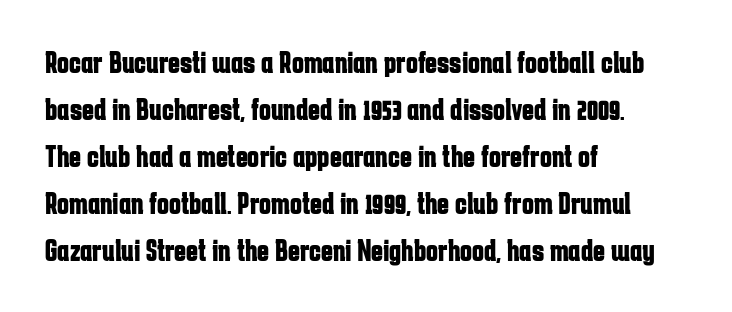
The image shows 32 px bold, condensed sans-serif type, upright; set left-aligned, normal line spacing (1.47x), normal letter spacing, not underlined; low stroke contrast and a medium x-height.
